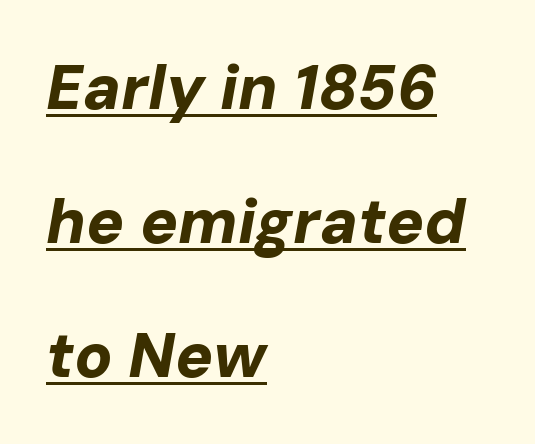
This rendering leaves character spacing at its baseline value. These lines are set flush left with a ragged right edge. Baseline-to-baseline distance is far greater than the letter height. Does a line run under the words? Yes, clearly.
